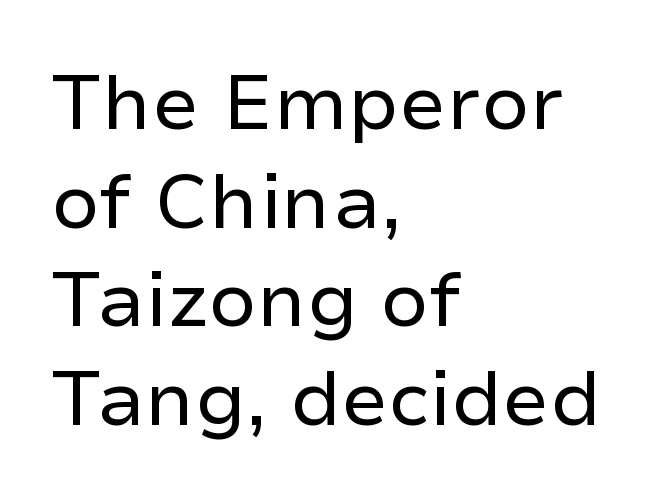
Left-aligned paragraph, ragged on the right. A typesetter would call this proportional, since set widths differ per character. Stroke thickness stays within the range of a standard reading face or lighter. The rendering uses a moderate line-height, typical for paragraphs. Caption: standard tracking, unaltered. Typographically, this falls in the sans-serif category.
